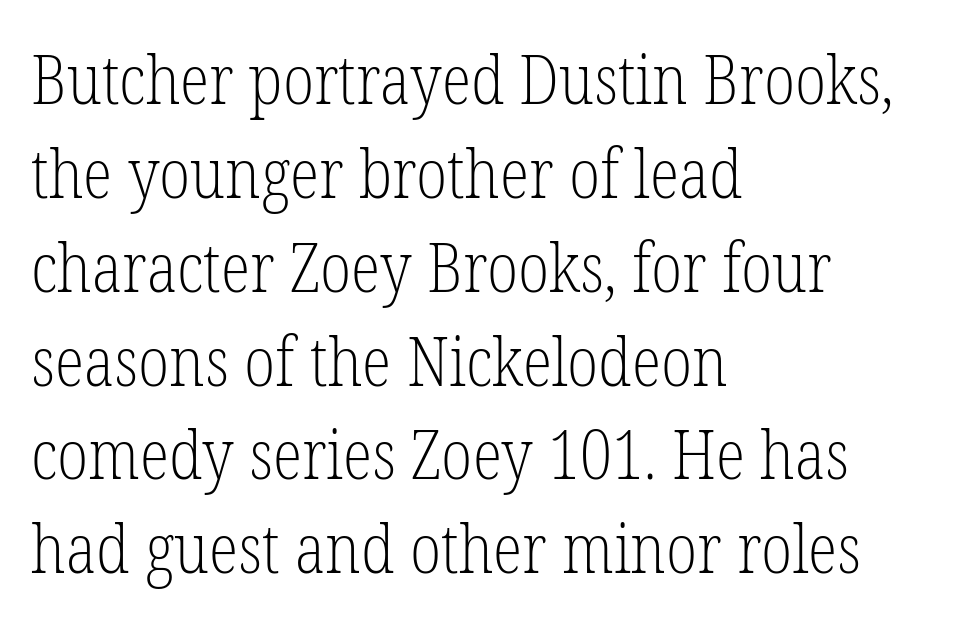
This is not heavy type; no bold has been used. Line spacing here is normal. Note the varied advance widths — an 'i' is clearly narrower than an 'm'. Is there any slant? The stems are plumb. Is this a sans? No — the strokes have serifs. Every row of glyphs begins at an identical x-position on the left.
